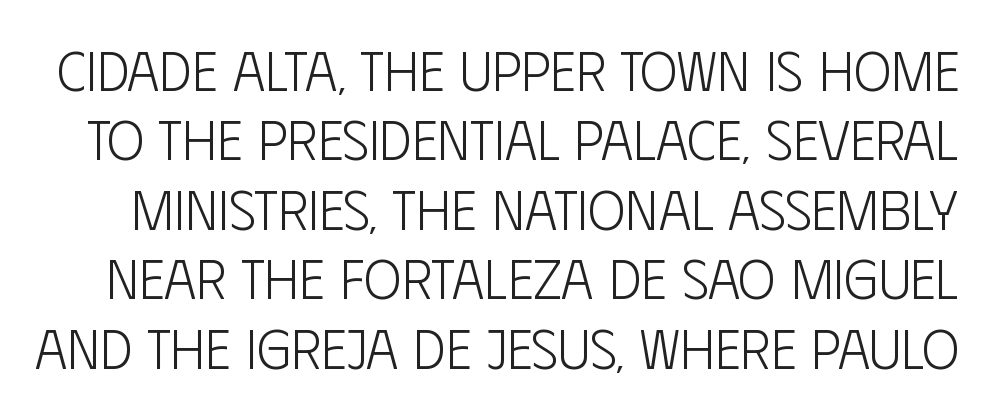
Decoration check: the copy has no underline. Weight: not bold — regular or lighter. Tracking value appears to be zero — textbook default spacing. Note the varied advance widths — an 'i' is clearly narrower than an 'm'. Nope, no serifs anywhere on these letters. When letters stand straight like this, we call the style roman or upright.
